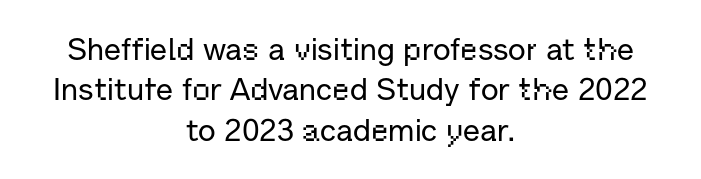
{"serif": "no", "italic": "no", "width": "normal", "stroke_contrast": "low", "x_height": "medium", "monospaced": "no", "underline": "no", "align": "center", "line_spacing": "normal", "line_spacing_ratio": 1.3, "letter_spacing": "normal", "letter_spacing_em": 0.0, "glyph_px": 31}
